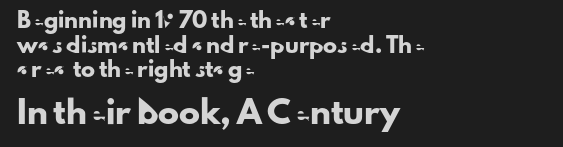
Each word holds together tightly as a unit, with standard inter-letter gaps. Letters rest on an invisible, unmarked baseline. You can tell it's not italic because the verticals are truly vertical. Size hierarchy here favors the trailing block over the leading one. The lines are quadded left.
